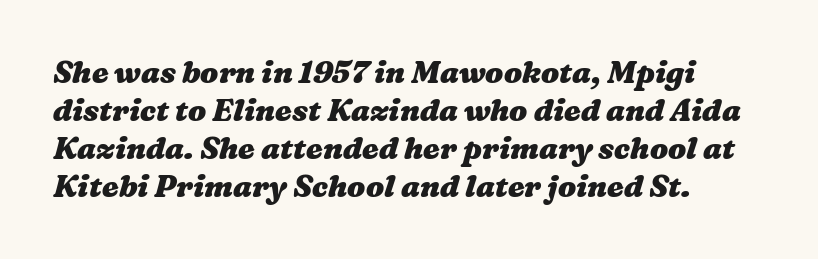
Q: Is the text bold? A: Yes.
Q: Is the text underlined? A: No.
Q: How is the paragraph aligned? A: Left-aligned.
Q: Is the spacing between letters normal or unusually wide? A: Normal.
Q: Is the spacing between lines tight, normal or loose? A: Normal.
Q: Width (condensed, normal, or wide)? A: Wide.
Q: Stroke contrast? A: Medium.
Q: x-height? A: Medium.
Q: Monospaced? A: No.
